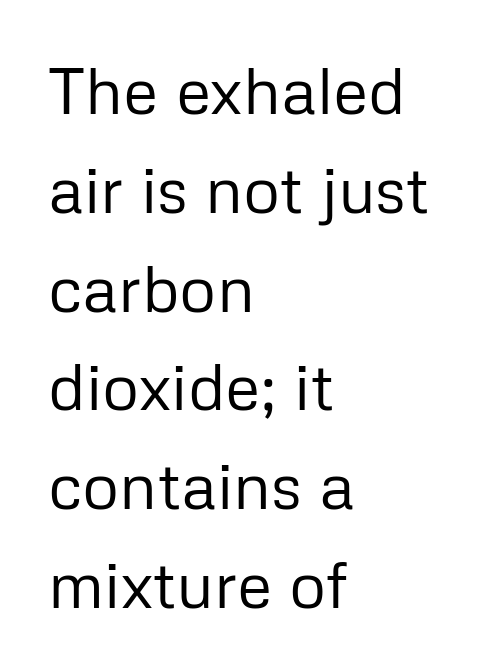
A typesetter would mark this as roman, not italic. This rendering features lettering with no underline. Regarding serifs, this sample does without them. The leading is moderate, giving the passage an even texture. Think of a printed novel: that variable character pitch is what you see here.
